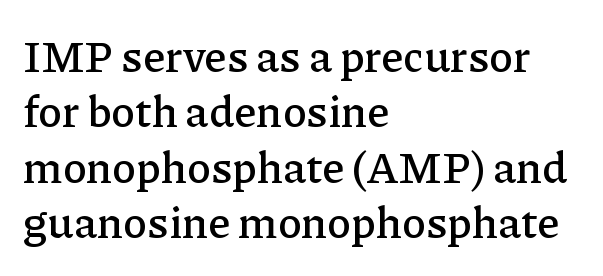
Q: Is the text italic (slanted)? A: No, it is upright.
Q: Is the typeface a serif or a sans-serif typeface? A: Serif.
Q: Is the text underlined? A: No.
Q: How is the paragraph aligned? A: Left-aligned.
Q: Is the spacing between letters normal or unusually wide? A: Normal.
Q: Is the spacing between lines tight, normal or loose? A: Normal.
Q: Width (condensed, normal, or wide)? A: Normal.
Q: Stroke contrast? A: Low.
Q: x-height? A: Medium.
Q: Monospaced? A: No.
